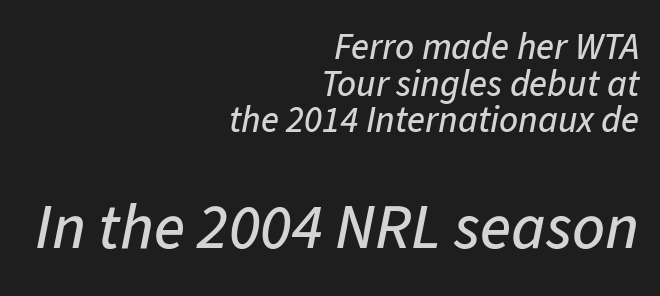
{"italic": "yes", "lean": "right", "slant_degrees": 11, "width": "normal", "stroke_contrast": "low", "x_height": "medium", "monospaced": "no", "underline": "no", "align": "right", "line_spacing": "tight", "line_spacing_ratio": 0.99, "letter_spacing": "normal", "letter_spacing_em": 0.0, "larger_block": "second", "size_ratio": 1.73, "glyph_px": 64}
